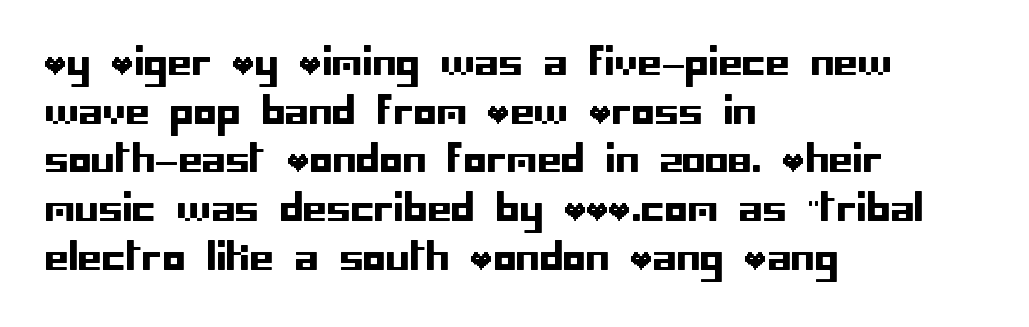
The passage shown is not underscored anywhere. The typesetter chose a ragged-right arrangement here. The face used here is a sans, in the tradition of grotesques and geometrics. If you measured baseline to baseline, you'd find a middling distance. Observe the ordinary spacing: letters are neighbours, not strangers.
